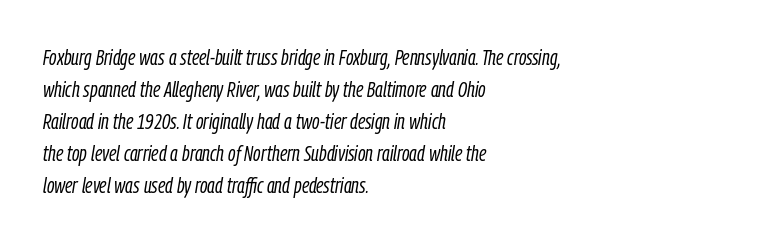
Typeset ragged right — the left edge is the straight one. Successive baselines arrive at the customary interval. Nobody touched the tracking dial on this one. Glance below the letters and you will spot only blank space. The strokes are not fattened; the text isn't bold.
